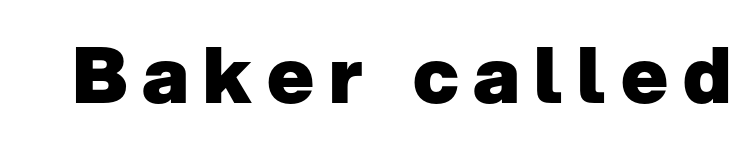
Q: Is the text bold? A: Yes.
Q: Is the text italic (slanted)? A: No, it is upright.
Q: Is the typeface a serif or a sans-serif typeface? A: Sans-serif.
Q: Is the text underlined? A: No.
Q: Width (condensed, normal, or wide)? A: Normal.
Q: Stroke contrast? A: Low.
Q: x-height? A: Medium.
Q: Monospaced? A: No.
